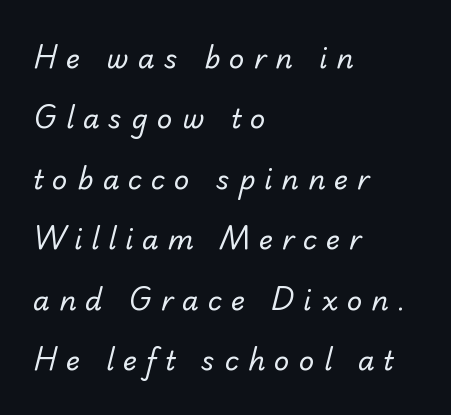
Look at the tracking — it's clearly loosened, letters drifting apart. Widely set lines give the paragraph a tall, airy silhouette. No letter is thick-stroked: the sample isn't bold. The passage is arranged the way most books set body copy — flush left. Glance below the letters and you will spot only blank space.
